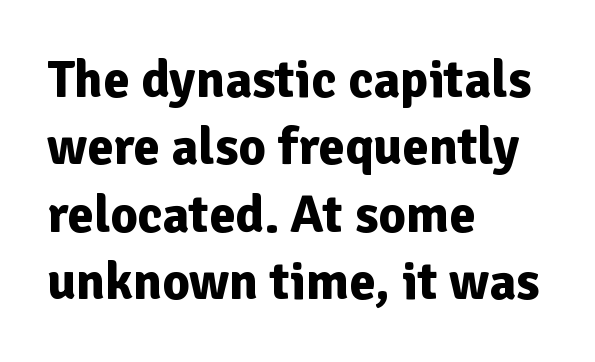
{"serif": "no", "italic": "no", "bold": "yes", "weight": "bold", "width": "normal", "stroke_contrast": "low", "x_height": "medium", "monospaced": "no", "underline": "no", "align": "left", "line_spacing": "normal", "line_spacing_ratio": 1.27, "letter_spacing": "normal", "letter_spacing_em": 0.0, "glyph_px": 53}
